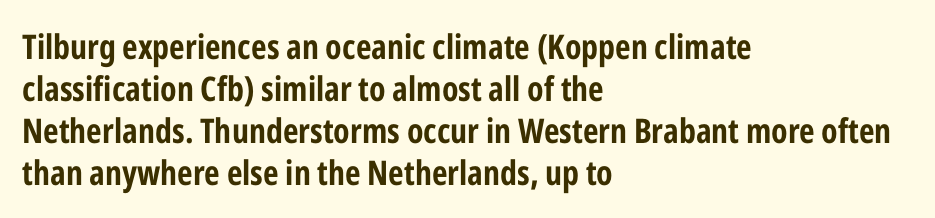
Q: Is the text bold? A: Yes.
Q: Is the text italic (slanted)? A: No, it is upright.
Q: Is the typeface a serif or a sans-serif typeface? A: Sans-serif.
Q: Is the text underlined? A: No.
Q: How is the paragraph aligned? A: Left-aligned.
Q: Is the spacing between letters normal or unusually wide? A: Normal.
Q: Width (condensed, normal, or wide)? A: Condensed.
Q: Stroke contrast? A: Low.
Q: x-height? A: Medium.
Q: Monospaced? A: No.
